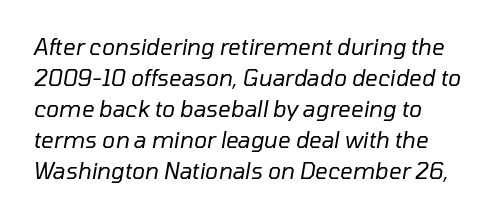
The image shows 22 px text type, italic (leaning right); set normal line spacing (1.41x), normal letter spacing, not underlined.
